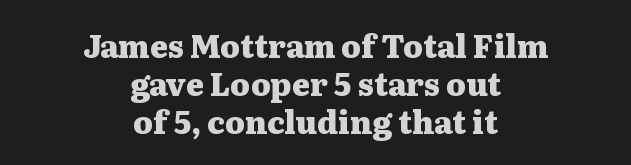
Looks like regular typesetting: each glyph gets only the width it needs. A centered setting, common on invitations and titles, is used for this passage. Heavy-handed strokes throughout: this text is bold. This rendering employs a face with finishing strokes, i.e., a serif.
